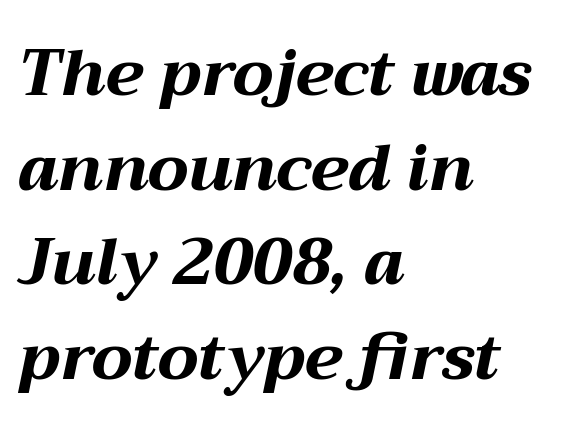
{"italic": "yes", "lean": "right", "slant_degrees": 12, "bold": "yes", "weight": "bold", "width": "wide", "stroke_contrast": "medium", "x_height": "medium", "monospaced": "no", "underline": "no", "align": "left", "line_spacing": "normal", "line_spacing_ratio": 1.48, "letter_spacing": "normal", "letter_spacing_em": 0.0, "glyph_px": 64}
